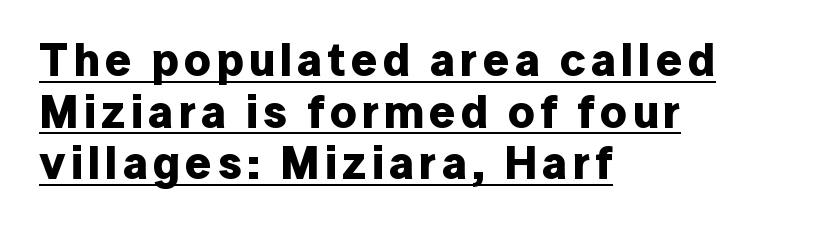
The image shows 46 px bold sans-serif type, upright; set left-aligned, tight line spacing (1.12x), underlined; low stroke contrast and a medium x-height.
